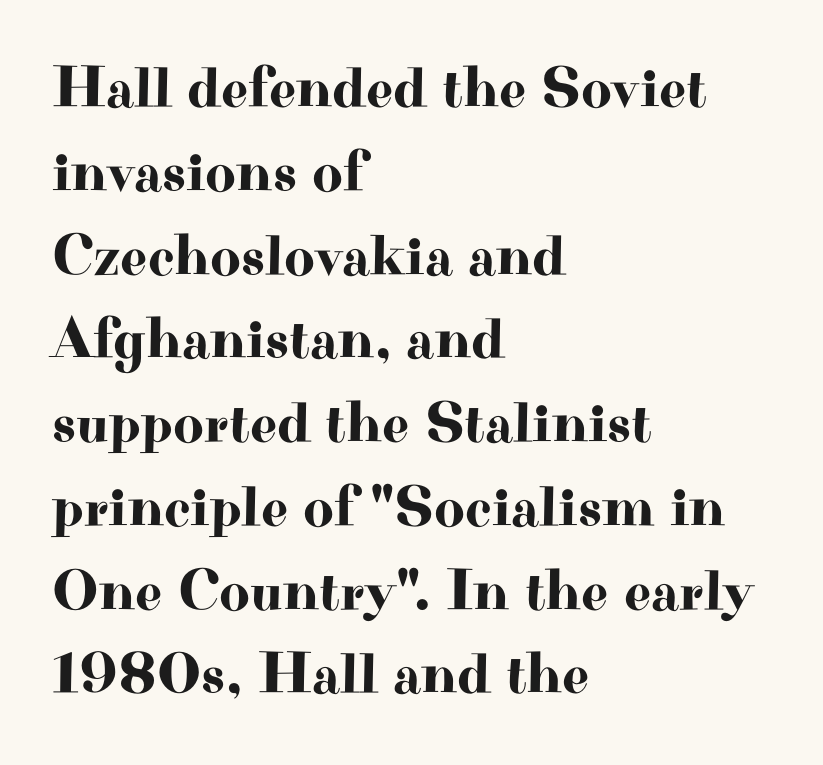
Q: Is the text italic (slanted)? A: No, it is upright.
Q: Is the typeface a serif or a sans-serif typeface? A: Serif.
Q: Is the text underlined? A: No.
Q: How is the paragraph aligned? A: Left-aligned.
Q: Is the spacing between letters normal or unusually wide? A: Normal.
Q: Is the spacing between lines tight, normal or loose? A: Normal.
Q: Width (condensed, normal, or wide)? A: Wide.
Q: Stroke contrast? A: High.
Q: x-height? A: Small.
Q: Monospaced? A: No.
